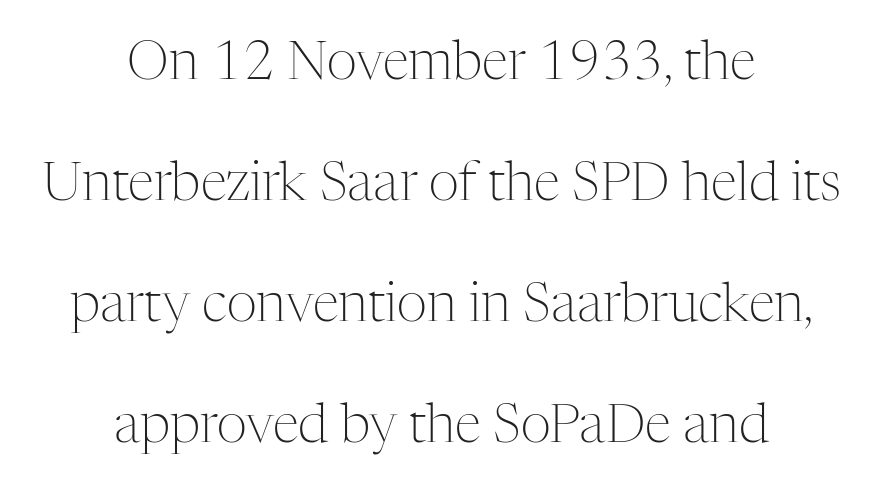
Q: Is the text bold? A: No.
Q: Is the text italic (slanted)? A: No, it is upright.
Q: Is the typeface a serif or a sans-serif typeface? A: Serif.
Q: Is the text underlined? A: No.
Q: How is the paragraph aligned? A: Centered.
Q: Is the spacing between letters normal or unusually wide? A: Normal.
Q: Is the spacing between lines tight, normal or loose? A: Loose.
Q: Width (condensed, normal, or wide)? A: Normal.
Q: Stroke contrast? A: Medium.
Q: x-height? A: Medium.
Q: Monospaced? A: No.
